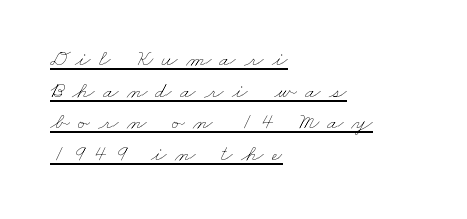
The image shows 23 px text type; set left-aligned, normal line spacing (1.37x), unusually wide letter spacing (+0.36 em), underlined.
